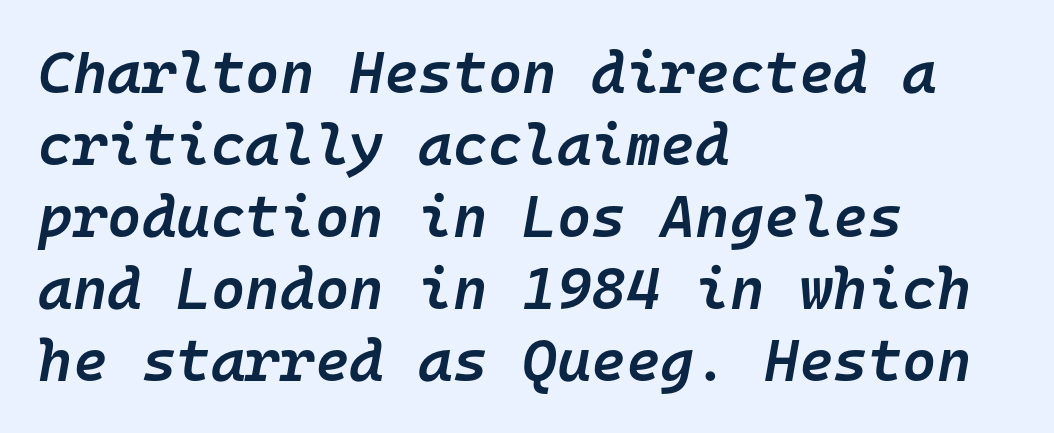
Nobody touched the tracking dial on this one. The passage shown is typed in a monospace face where columns stay perfectly aligned. An italicized treatment has been applied to the whole sample. Nobody drew a line under any word here. The glyphs have the mass of a demibold cut, below bold. The passage is arranged the way most books set body copy — flush left.
